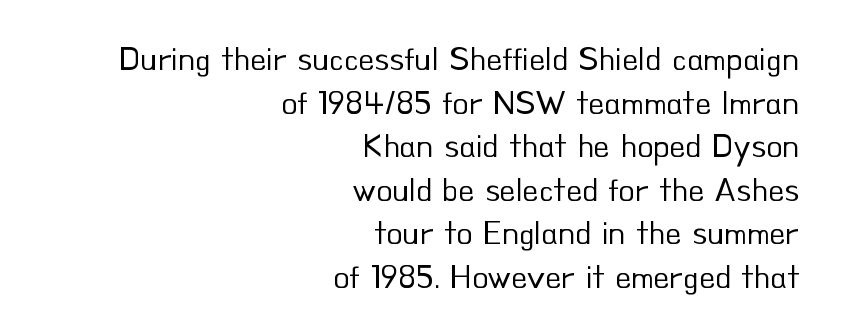
Q: Is the text bold? A: No.
Q: Is the text italic (slanted)? A: No, it is upright.
Q: Is the typeface a serif or a sans-serif typeface? A: Sans-serif.
Q: Is the text underlined? A: No.
Q: How is the paragraph aligned? A: Right-aligned.
Q: Is the spacing between letters normal or unusually wide? A: Normal.
Q: Is the spacing between lines tight, normal or loose? A: Normal.
Q: Width (condensed, normal, or wide)? A: Normal.
Q: Stroke contrast? A: Low.
Q: x-height? A: Small.
Q: Monospaced? A: No.
